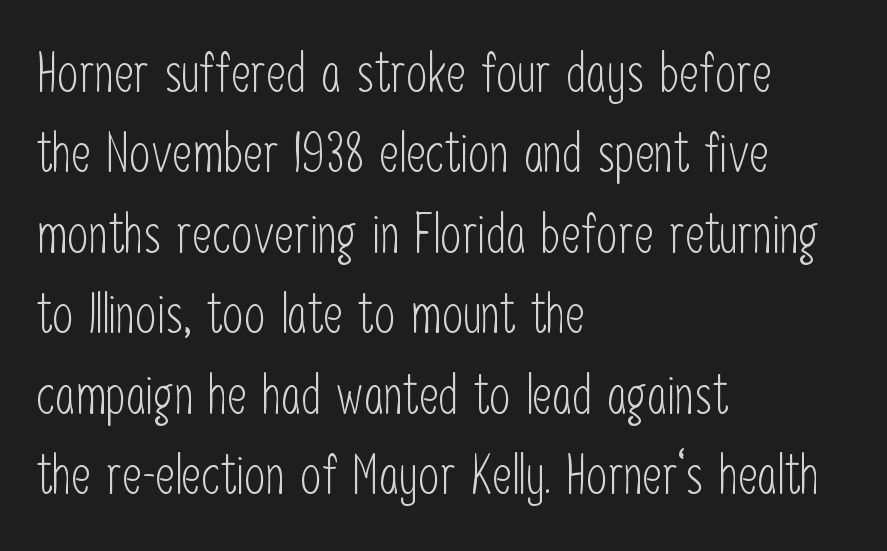
The image shows 54 px light, condensed sans-serif type, upright; set left-aligned, normal line spacing (1.49x), normal letter spacing, not underlined; low stroke contrast and a medium x-height.
